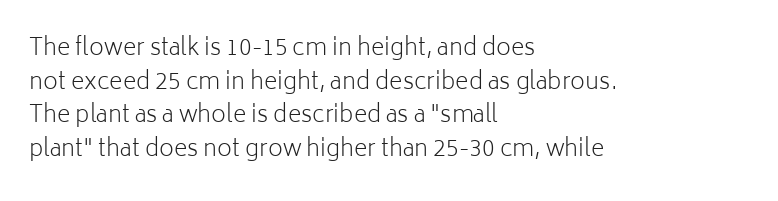
What stands out about the letter spacing? Nothing — it is the standard amount. Type without underlining. You can tell it's not italic because the verticals are truly vertical. Is there much room between lines? A standard amount, neither cramped nor airy.
